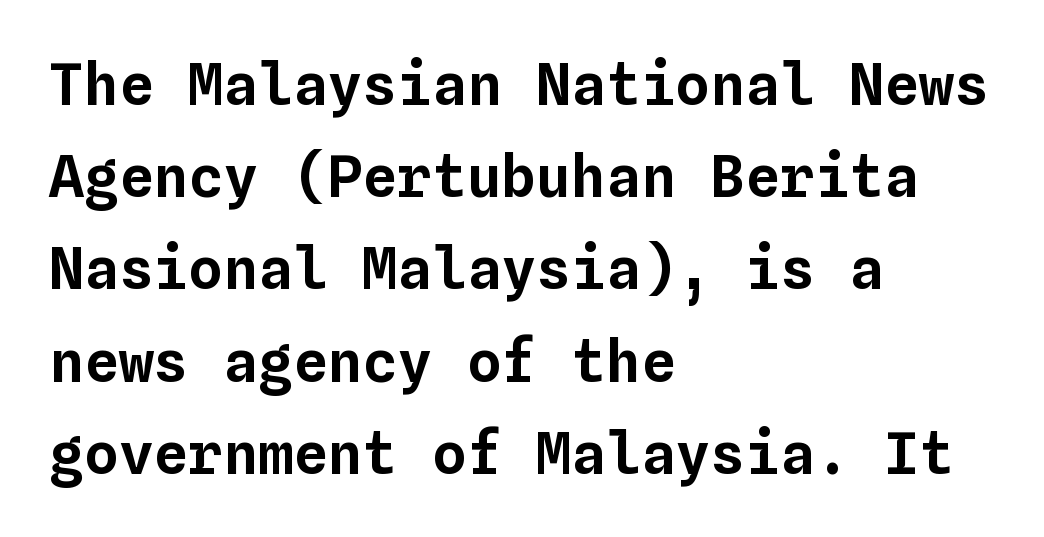
Q: Is the text italic (slanted)? A: No, it is upright.
Q: Is the text underlined? A: No.
Q: How is the paragraph aligned? A: Left-aligned.
Q: Is the spacing between letters normal or unusually wide? A: Normal.
Q: Is the spacing between lines tight, normal or loose? A: Normal.
Q: Width (condensed, normal, or wide)? A: Normal.
Q: Stroke contrast? A: Low.
Q: x-height? A: Medium.
Q: Monospaced? A: Yes.
